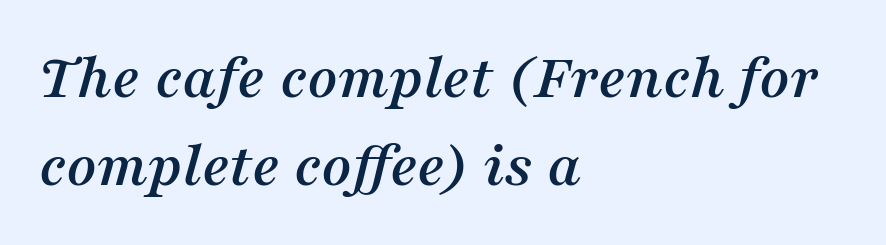
Q: Is the text italic (slanted)? A: Yes, it leans right by about 16 degrees.
Q: Is the typeface a serif or a sans-serif typeface? A: Serif.
Q: Is the text underlined? A: No.
Q: How is the paragraph aligned? A: Left-aligned.
Q: Is the spacing between letters normal or unusually wide? A: Normal.
Q: Is the spacing between lines tight, normal or loose? A: Normal.
Q: Width (condensed, normal, or wide)? A: Normal.
Q: Stroke contrast? A: Medium.
Q: x-height? A: Medium.
Q: Monospaced? A: No.
